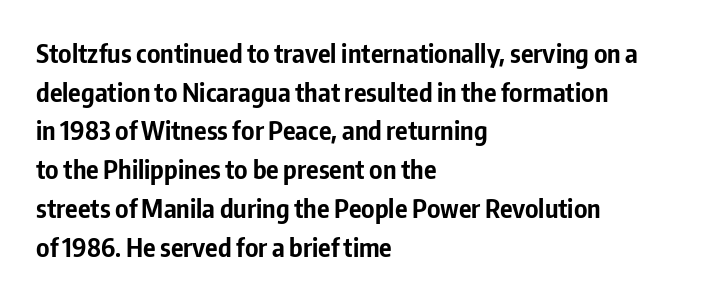
The image shows 26 px bold type, upright; set left-aligned, normal line spacing (1.49x), normal letter spacing, not underlined.
